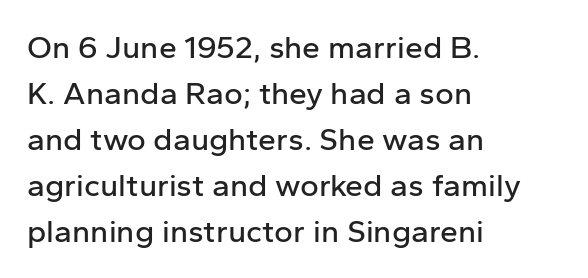
If you measured baseline to baseline, you'd find a middling distance. Characters remain perfectly vertical along every line. The text was rendered using a sans face with plain stroke endings. Is this a fixed-width face? No — the glyphs have proportional, varying widths. The specimen omits any rule beneath the text block's lines.
